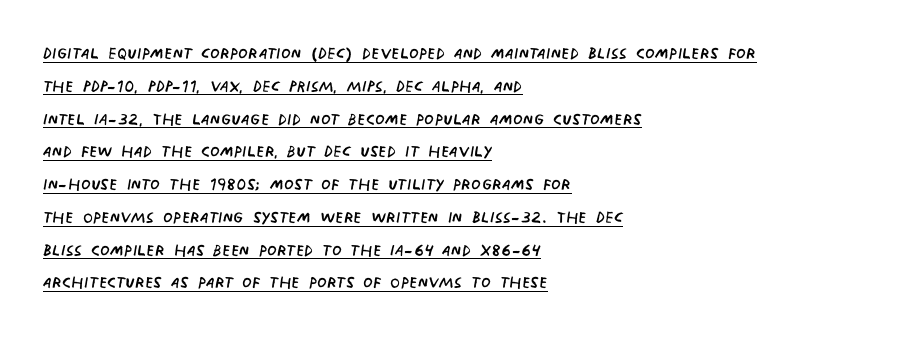
{"bold": "no", "underline": "yes", "align": "left", "line_spacing": "normal", "line_spacing_ratio": 1.49, "letter_spacing": "normal", "letter_spacing_em": 0.0, "glyph_px": 22}
